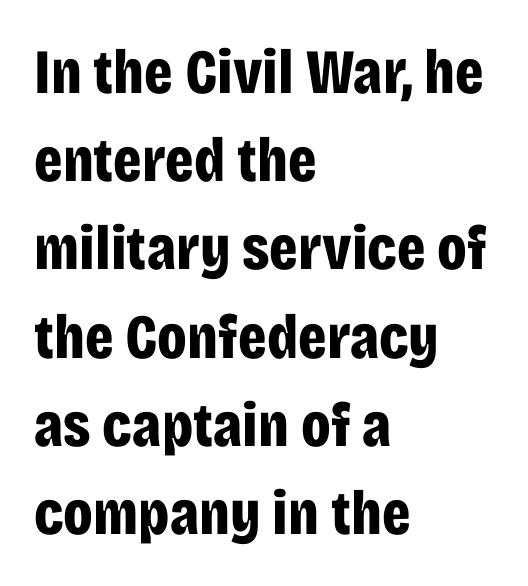
Q: Is the text bold? A: Yes.
Q: Is the text italic (slanted)? A: No, it is upright.
Q: Is the typeface a serif or a sans-serif typeface? A: Sans-serif.
Q: Is the text underlined? A: No.
Q: How is the paragraph aligned? A: Left-aligned.
Q: Is the spacing between letters normal or unusually wide? A: Normal.
Q: Is the spacing between lines tight, normal or loose? A: Normal.
Q: Width (condensed, normal, or wide)? A: Condensed.
Q: Stroke contrast? A: Low.
Q: x-height? A: Large.
Q: Monospaced? A: No.
